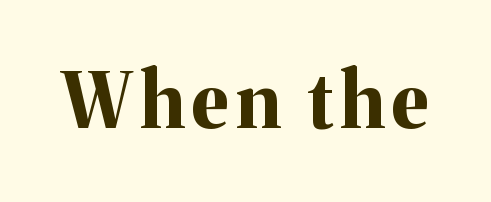
Words float on clear page, feet unadorned. Yep, those are serifs on the letters. The sample has been set heavy, in full bold. Looks like regular typesetting: each glyph gets only the width it needs.
